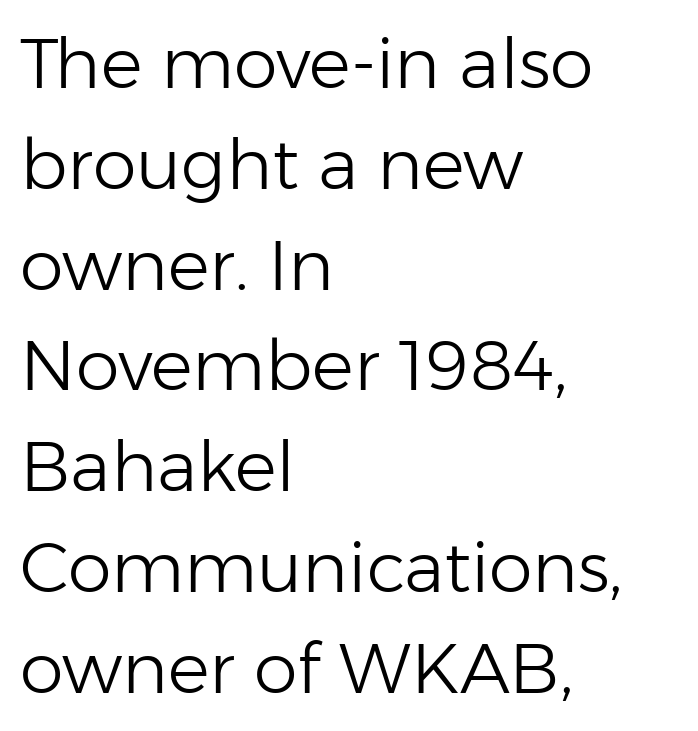
Q: Is the text bold? A: No.
Q: Is the text italic (slanted)? A: No, it is upright.
Q: Is the typeface a serif or a sans-serif typeface? A: Sans-serif.
Q: Is the text underlined? A: No.
Q: How is the paragraph aligned? A: Left-aligned.
Q: Is the spacing between letters normal or unusually wide? A: Normal.
Q: Is the spacing between lines tight, normal or loose? A: Normal.
Q: Width (condensed, normal, or wide)? A: Normal.
Q: Stroke contrast? A: Low.
Q: x-height? A: Medium.
Q: Monospaced? A: No.
